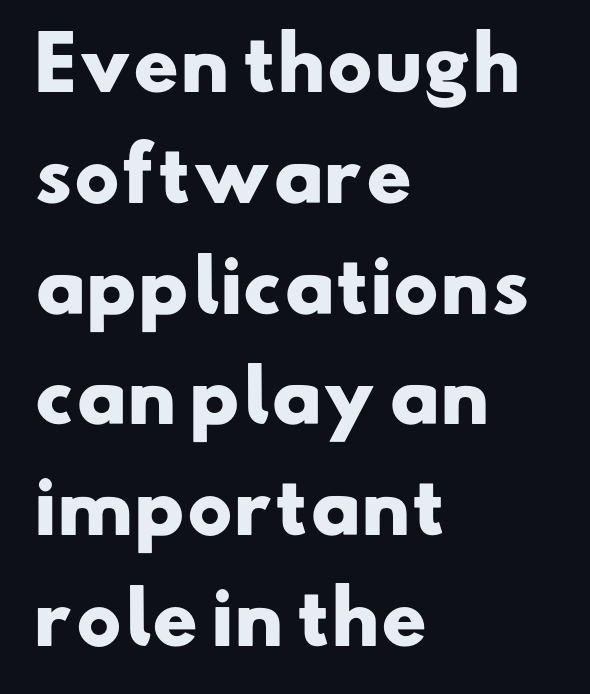
The image shows 71 px heavy, wide sans-serif type; set left-aligned, normal line spacing (1.56x), normal letter spacing, not underlined; low stroke contrast and a small x-height.
